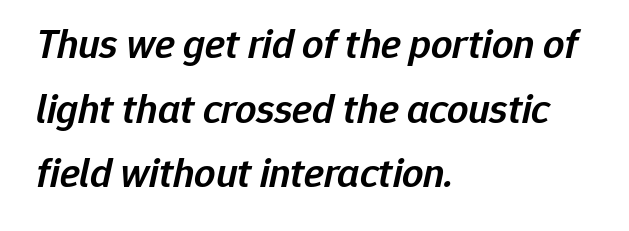
{"italic": "yes", "lean": "right", "slant_degrees": 12, "bold": "semi", "weight": "semibold", "width": "normal", "stroke_contrast": "low", "x_height": "medium", "monospaced": "no", "underline": "no", "align": "left", "line_spacing": "normal", "line_spacing_ratio": 1.54, "letter_spacing": "normal", "letter_spacing_em": 0.0, "glyph_px": 42}
